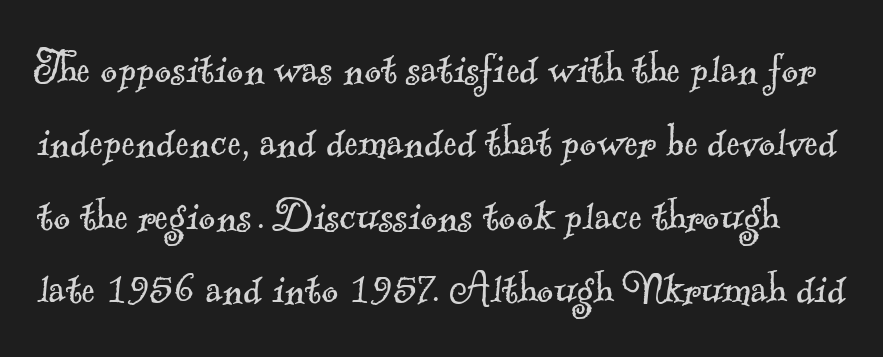
The image shows 51 px light serif type; set normal line spacing (1.44x), normal letter spacing, not underlined; a small x-height.
